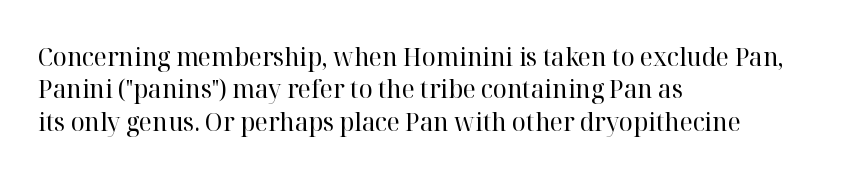
Q: Is the text bold? A: No.
Q: Is the text italic (slanted)? A: No, it is upright.
Q: Is the text underlined? A: No.
Q: How is the paragraph aligned? A: Left-aligned.
Q: Is the spacing between letters normal or unusually wide? A: Normal.
Q: Is the spacing between lines tight, normal or loose? A: Normal.
